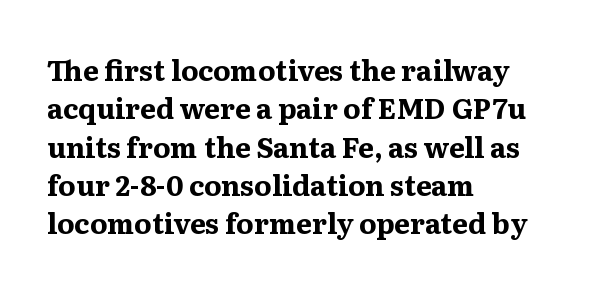
Weight check: bold — yes, fully. The letters advance in unequal steps, a hallmark of proportional type. Small tapered or slab feet sit at the stroke ends, so this counts as serif. Casual observation: everything's shoved over to the left.
